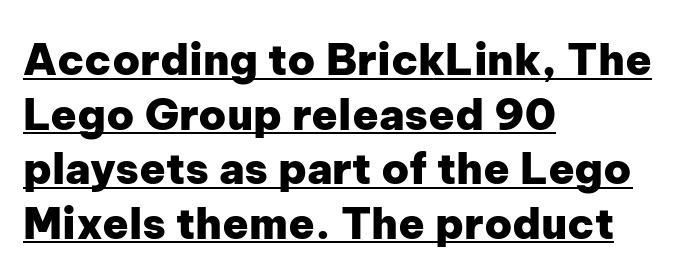
The image shows 43 px heavy sans-serif type, upright; set left-aligned, normal line spacing (1.27x), normal letter spacing, underlined; low stroke contrast and a medium x-height.
